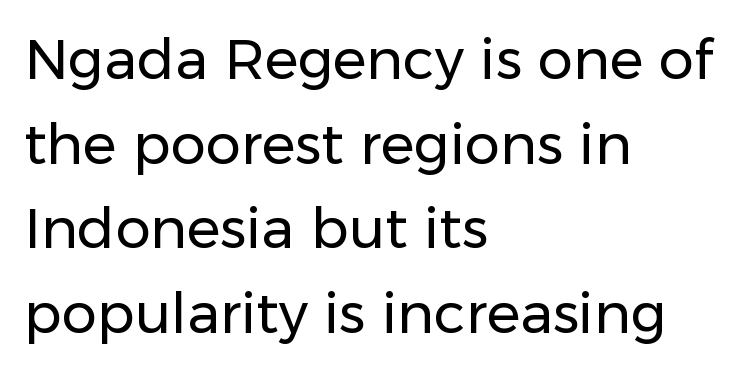
The image shows 56 px regular-weight sans-serif type, upright; set left-aligned, normal line spacing (1.51x), normal letter spacing, not underlined; low stroke contrast and a medium x-height.
